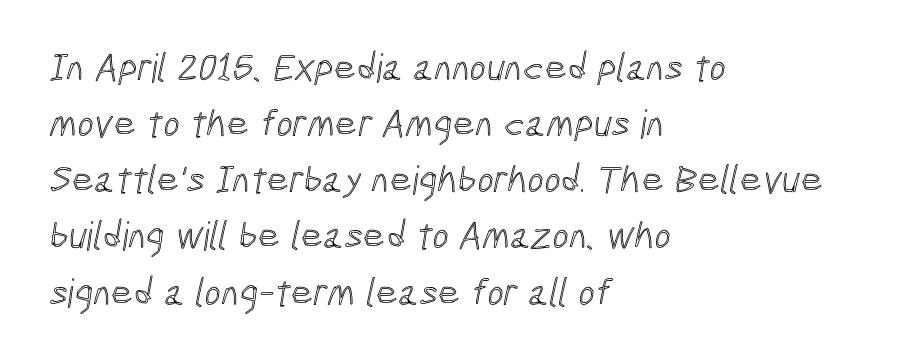
Q: Is the text underlined? A: No.
Q: How is the paragraph aligned? A: Left-aligned.
Q: Is the spacing between letters normal or unusually wide? A: Normal.
Q: Is the spacing between lines tight, normal or loose? A: Normal.
Q: Width (condensed, normal, or wide)? A: Condensed.
Q: x-height? A: Medium.
Q: Monospaced? A: No.
